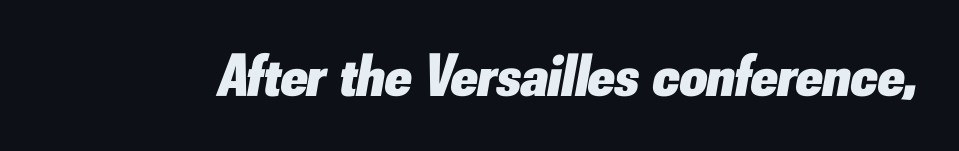
The image shows 60 px heavy type, italic (leaning right); set normal letter spacing, not underlined; low stroke contrast and a small x-height.
